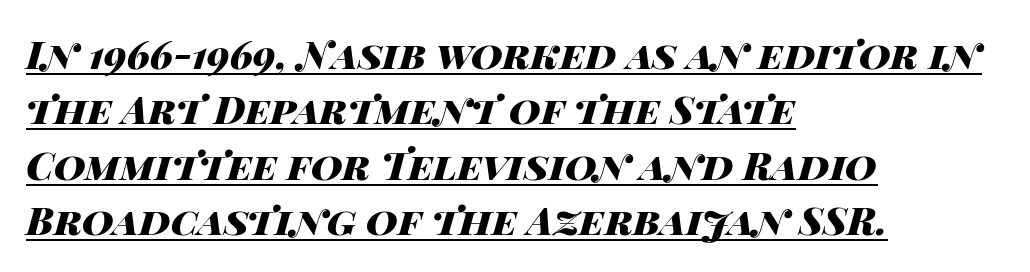
{"italic": "yes", "lean": "right", "slant_degrees": 14, "bold": "yes", "weight": "heavy", "width": "wide", "stroke_contrast": "high", "x_height": "large", "monospaced": "no", "underline": "yes", "align": "left", "line_spacing": "normal", "line_spacing_ratio": 1.42, "letter_spacing": "normal", "letter_spacing_em": 0.0, "glyph_px": 39}
